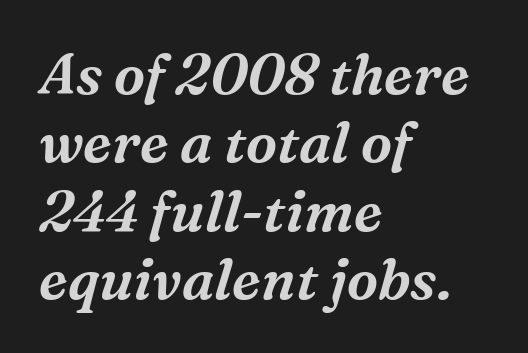
Q: Is the text italic (slanted)? A: Yes, it leans right by about 16 degrees.
Q: Is the typeface a serif or a sans-serif typeface? A: Serif.
Q: Is the text underlined? A: No.
Q: How is the paragraph aligned? A: Left-aligned.
Q: Is the spacing between letters normal or unusually wide? A: Normal.
Q: Width (condensed, normal, or wide)? A: Normal.
Q: Stroke contrast? A: Medium.
Q: x-height? A: Medium.
Q: Monospaced? A: No.
